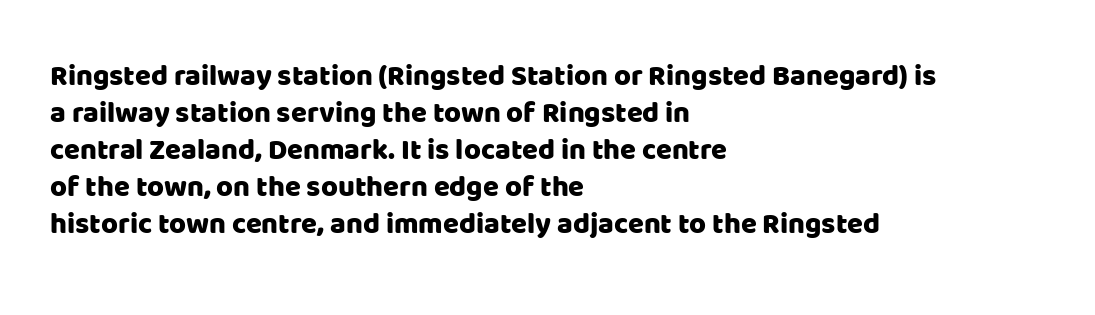
{"serif": "no", "italic": "no", "width": "normal", "stroke_contrast": "low", "x_height": "large", "monospaced": "no", "underline": "no", "align": "left", "line_spacing": "normal", "line_spacing_ratio": 1.28, "letter_spacing": "normal", "letter_spacing_em": 0.0, "glyph_px": 29}
